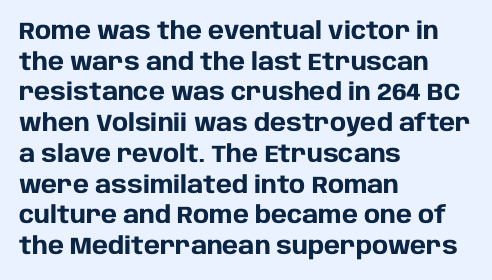
Summary of weight: heavy, a full bold. Tracking value appears to be zero — textbook default spacing. No italicization has been applied; the sample stays upright. The words here are not underlined. A normal amount of white space separates one row of letters from the next.
